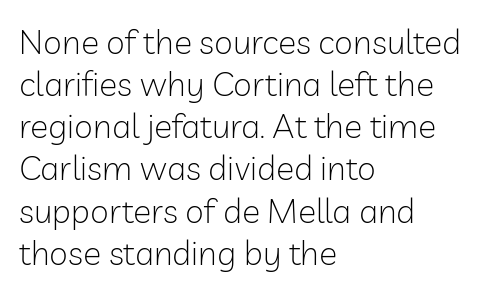
The image shows 34 px light sans-serif type, upright; set left-aligned, line spacing 1.24x, normal letter spacing, not underlined; low stroke contrast and a medium x-height.
